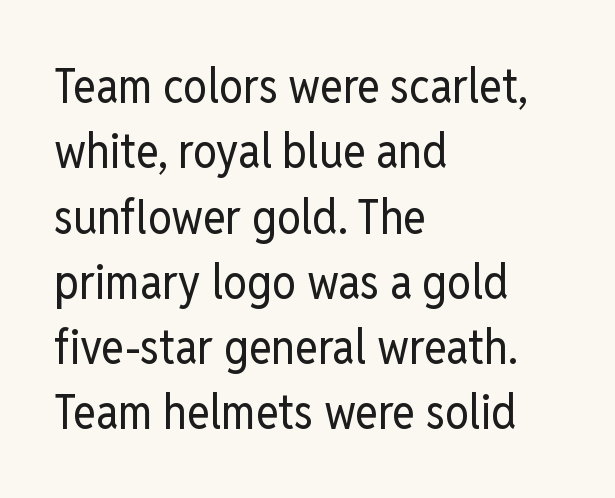
Looks like regular typesetting: each glyph gets only the width it needs. Tracking here is standard; glyphs follow each other at the usual distance. This sample is left-justified, so line endings fall wherever the words run out. Heft: none added — not bold. The face used here is a sans, in the tradition of grotesques and geometrics.
